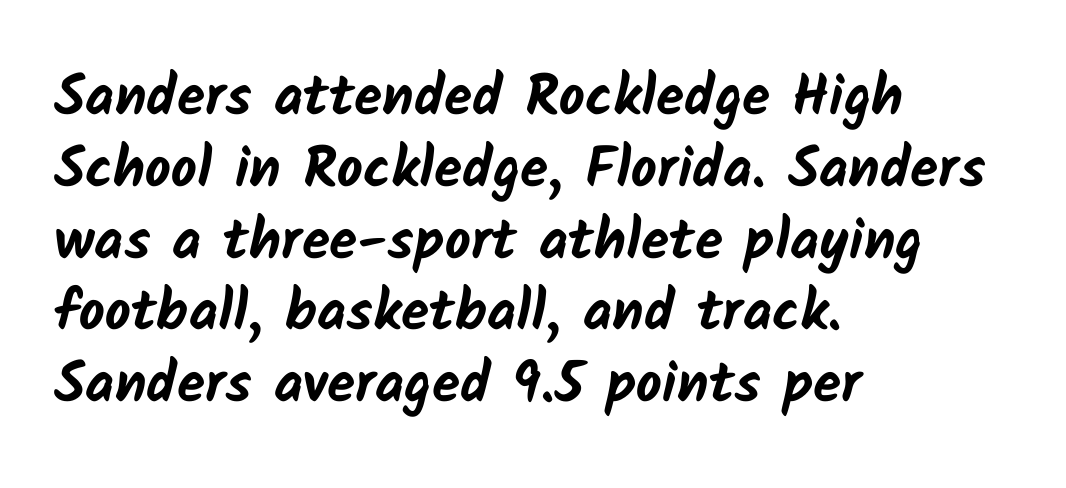
The image shows 57 px bold sans-serif type; set left-aligned, normal line spacing (1.26x), normal letter spacing, not underlined; low stroke contrast and a medium x-height.
